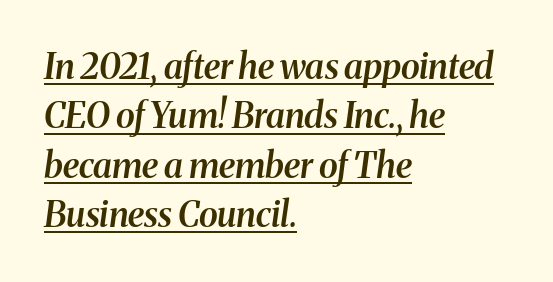
{"serif": "yes", "italic": "yes", "lean": "right", "slant_degrees": 8, "bold": "semi", "weight": "semibold", "width": "normal", "stroke_contrast": "medium", "x_height": "medium", "monospaced": "no", "underline": "yes", "align": "left", "line_spacing": "normal", "line_spacing_ratio": 1.41, "letter_spacing": "normal", "letter_spacing_em": 0.0, "glyph_px": 35}
